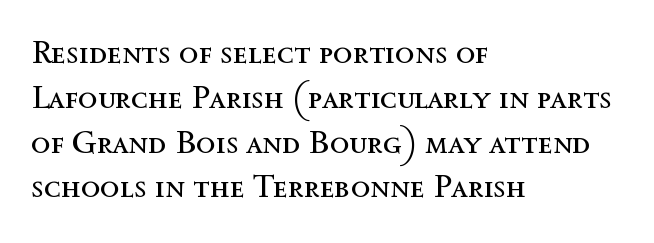
{"italic": "no", "bold": "no", "weight": "regular", "width": "normal", "x_height": "medium", "monospaced": "no", "underline": "no", "align": "left", "line_spacing": "normal", "line_spacing_ratio": 1.4, "letter_spacing": "normal", "letter_spacing_em": 0.0, "glyph_px": 32}
